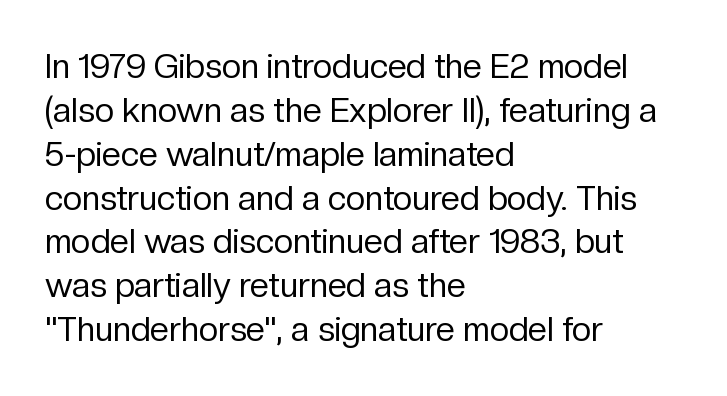
Q: Is the text bold? A: No.
Q: Is the text italic (slanted)? A: No, it is upright.
Q: Is the typeface a serif or a sans-serif typeface? A: Sans-serif.
Q: Is the text underlined? A: No.
Q: How is the paragraph aligned? A: Left-aligned.
Q: Is the spacing between letters normal or unusually wide? A: Normal.
Q: Is the spacing between lines tight, normal or loose? A: Normal.
Q: Width (condensed, normal, or wide)? A: Normal.
Q: Stroke contrast? A: Low.
Q: x-height? A: Medium.
Q: Monospaced? A: No.
